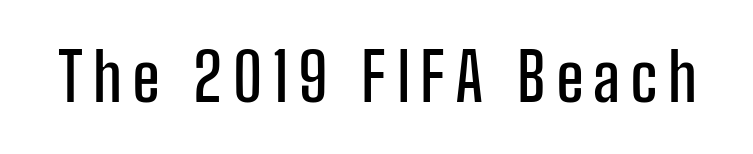
{"serif": "no", "italic": "no", "width": "condensed", "stroke_contrast": "low", "x_height": "medium", "monospaced": "no", "underline": "no", "glyph_px": 66}
